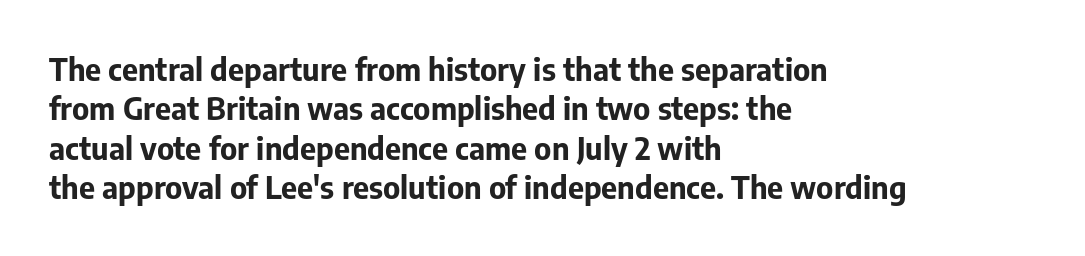
The typesetter chose a ragged-right arrangement here. A typesetter would call this zero additional tracking. A full-strength bold gives these letters their thick strokes. Nope, no serifs anywhere on these letters. Italic? Not at all — the glyphs are vertical. Do the characters align in a grid? No, the font is proportional.
